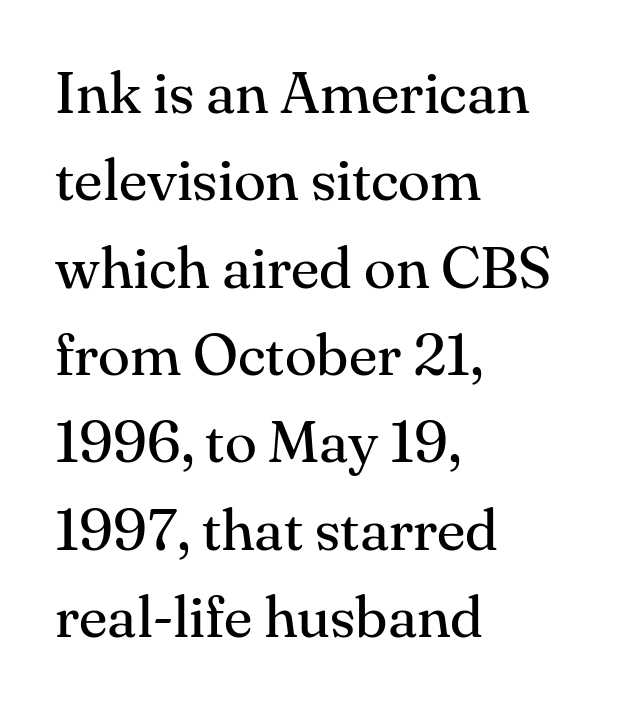
The image shows 59 px regular-weight serif type, upright; set left-aligned, normal line spacing (1.48x), normal letter spacing, not underlined; medium stroke contrast and a small x-height.
